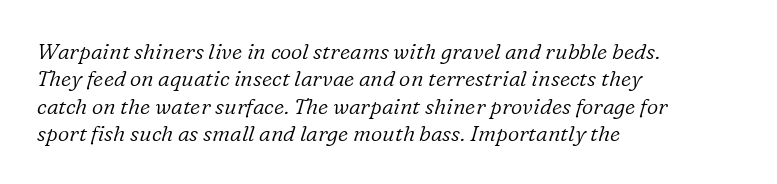
Where is the straight margin? On the left. No extra tracking has been applied to these lines. Underlining? Definitely not there. A quiet, ordinary-to-light weight characterises the typeface. In terms of posture, this sample is oblique.
